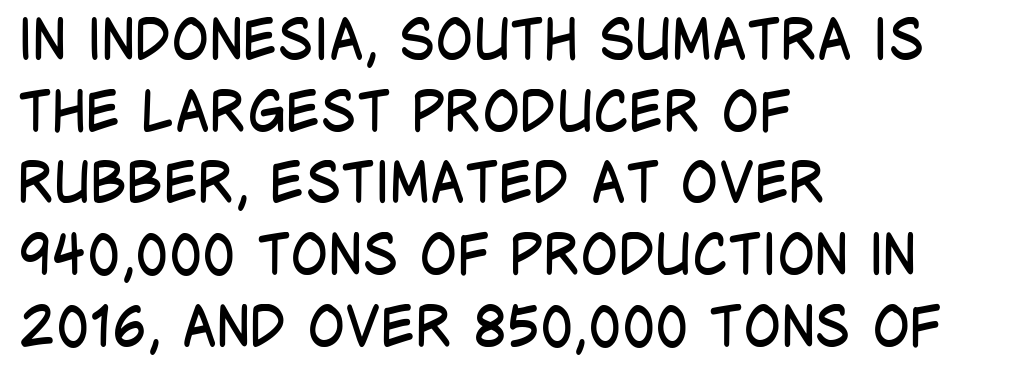
The image shows 56 px regular-weight, condensed sans-serif type, upright; set left-aligned, normal line spacing (1.28x), normal letter spacing, not underlined; low stroke contrast and a large x-height.
